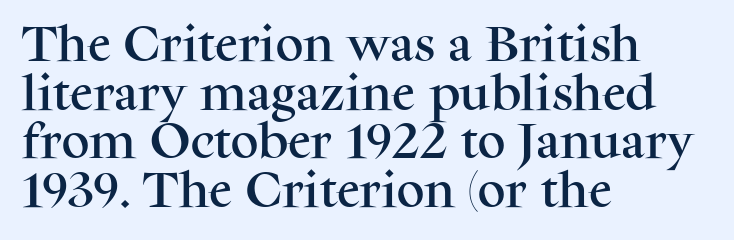
The image shows 39 px serif type, upright; set left-aligned, normal line spacing (1.25x), normal letter spacing, not underlined; medium stroke contrast and a medium x-height.
